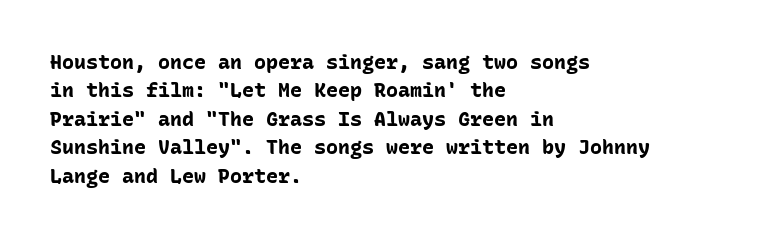
The image shows 20 px bold type, upright; set left-aligned, normal line spacing (1.42x), normal letter spacing, not underlined.
